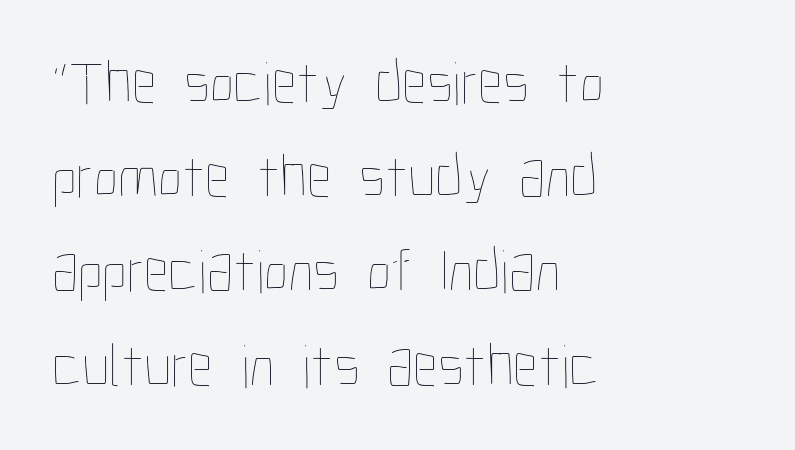
The image shows 62 px thin, condensed type, upright; set left-aligned, normal line spacing (1.52x), normal letter spacing, not underlined; low stroke contrast and a medium x-height.
